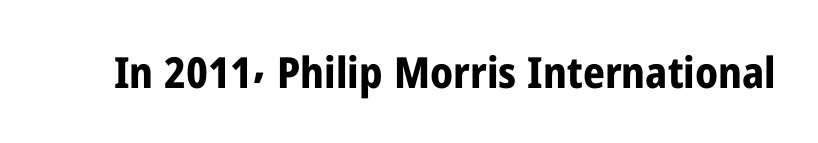
{"serif": "no", "italic": "no", "bold": "yes", "weight": "bold", "width": "condensed", "stroke_contrast": "low", "x_height": "medium", "monospaced": "no", "underline": "no", "letter_spacing": "normal", "letter_spacing_em": 0.0, "glyph_px": 43}
